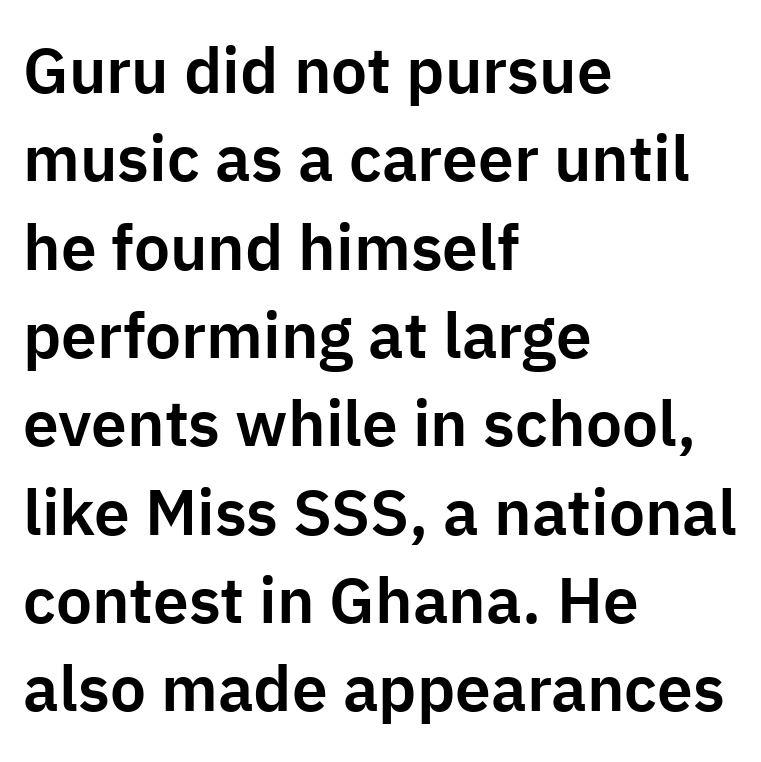
The image shows 64 px sans-serif type, upright; set left-aligned, normal line spacing (1.38x), normal letter spacing, not underlined; low stroke contrast and a medium x-height.
